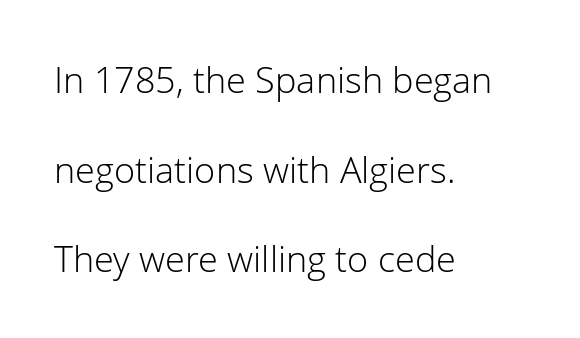
The image shows 36 px light sans-serif type, upright; set left-aligned, loose line spacing (2.49x), normal letter spacing, not underlined; low stroke contrast and a medium x-height.
